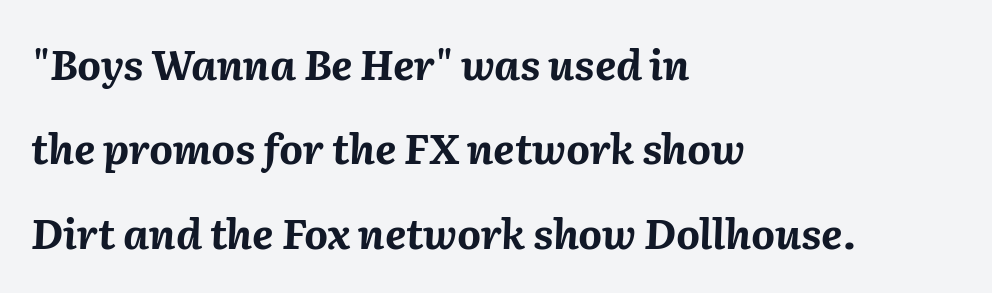
{"italic": "yes", "lean": "right", "slant_degrees": 2, "bold": "yes", "weight": "bold", "width": "normal", "stroke_contrast": "medium", "x_height": "medium", "monospaced": "no", "underline": "no", "align": "left", "line_spacing": "loose", "line_spacing_ratio": 2.06, "letter_spacing": "normal", "letter_spacing_em": 0.0, "glyph_px": 41}
